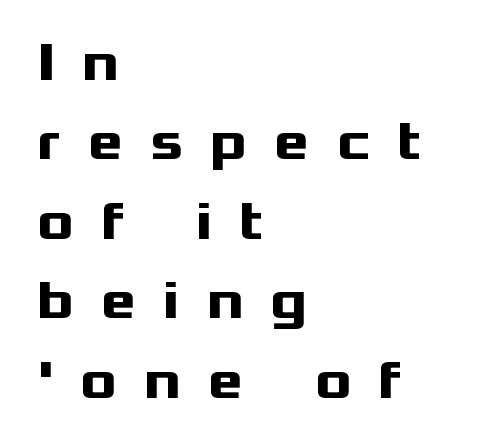
Q: Is the text bold? A: Yes.
Q: Is the text italic (slanted)? A: No, it is upright.
Q: Is the typeface a serif or a sans-serif typeface? A: Sans-serif.
Q: Is the text underlined? A: No.
Q: How is the paragraph aligned? A: Left-aligned.
Q: Is the spacing between letters normal or unusually wide? A: Unusually wide.
Q: Is the spacing between lines tight, normal or loose? A: Normal.
Q: Width (condensed, normal, or wide)? A: Wide.
Q: Stroke contrast? A: Medium.
Q: x-height? A: Medium.
Q: Monospaced? A: No.
